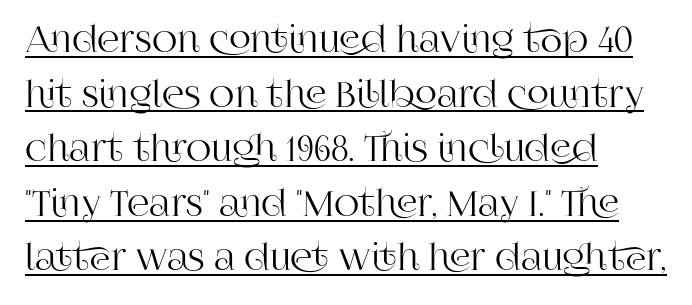
The image shows 35 px serif type, upright; set left-aligned, normal line spacing (1.56x), normal letter spacing, underlined; high stroke contrast and a large x-height.
